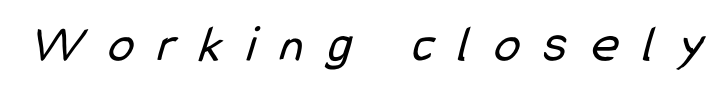
Q: Is the text bold? A: No.
Q: Is the typeface a serif or a sans-serif typeface? A: Sans-serif.
Q: Is the text underlined? A: No.
Q: Is the spacing between letters normal or unusually wide? A: Unusually wide.
Q: Width (condensed, normal, or wide)? A: Condensed.
Q: Stroke contrast? A: Low.
Q: x-height? A: Medium.
Q: Monospaced? A: No.
